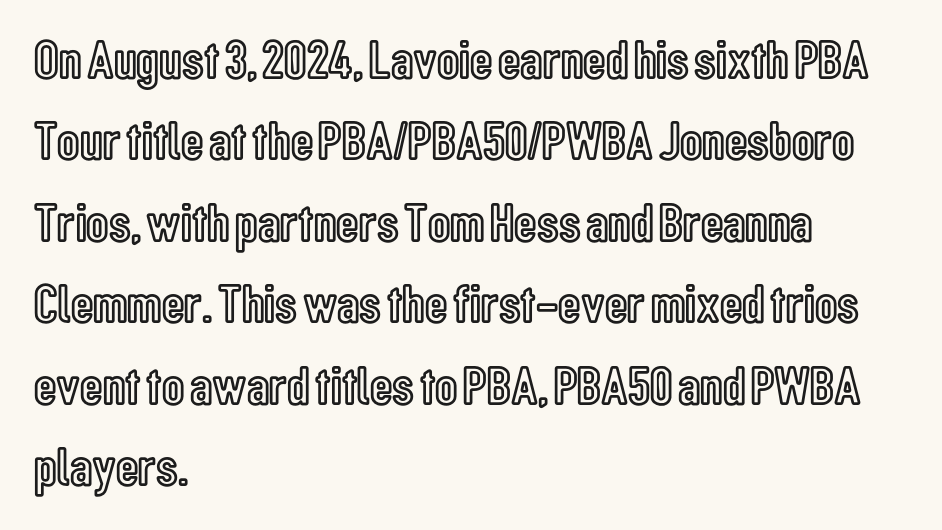
The image shows 55 px condensed type, upright; set left-aligned, normal line spacing (1.48x), normal letter spacing, not underlined; a medium x-height.
